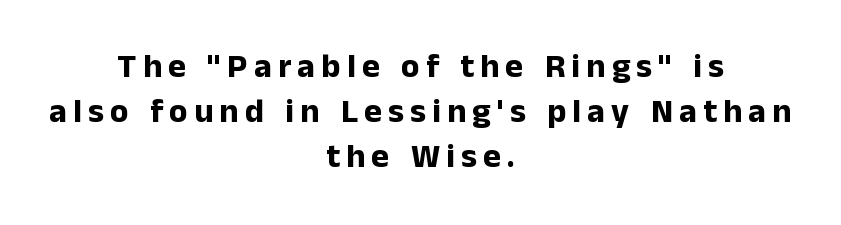
The image shows 34 px bold sans-serif type, upright; set centered, normal line spacing (1.32x), not underlined; low stroke contrast and a medium x-height.
